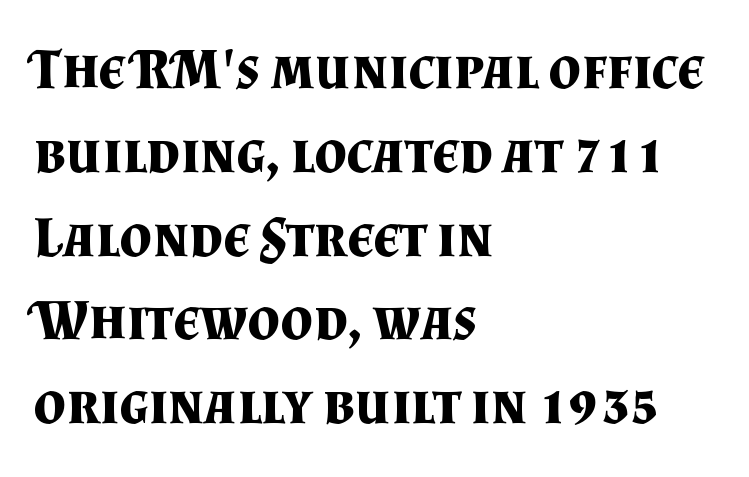
The image shows 57 px bold serif type, upright; set left-aligned, normal line spacing (1.47x), normal letter spacing, not underlined; medium stroke contrast and a small x-height.
